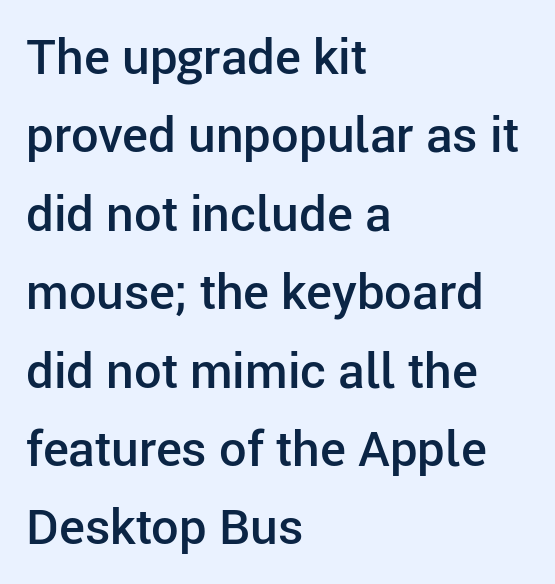
{"serif": "no", "italic": "no", "bold": "semi", "weight": "semibold", "width": "normal", "stroke_contrast": "low", "x_height": "medium", "monospaced": "no", "underline": "no", "align": "left", "line_spacing": "normal", "line_spacing_ratio": 1.6, "letter_spacing": "normal", "letter_spacing_em": 0.0, "glyph_px": 49}
